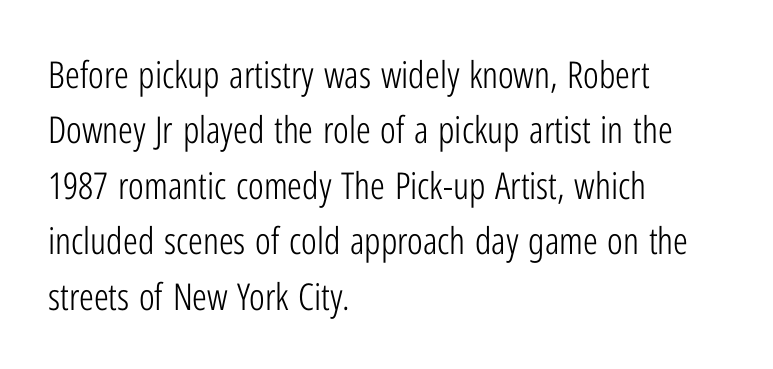
Q: Is the text bold? A: No.
Q: Is the text italic (slanted)? A: No, it is upright.
Q: Is the typeface a serif or a sans-serif typeface? A: Sans-serif.
Q: Is the text underlined? A: No.
Q: How is the paragraph aligned? A: Left-aligned.
Q: Is the spacing between letters normal or unusually wide? A: Normal.
Q: Is the spacing between lines tight, normal or loose? A: Normal.
Q: Width (condensed, normal, or wide)? A: Condensed.
Q: Stroke contrast? A: Low.
Q: x-height? A: Medium.
Q: Monospaced? A: No.
